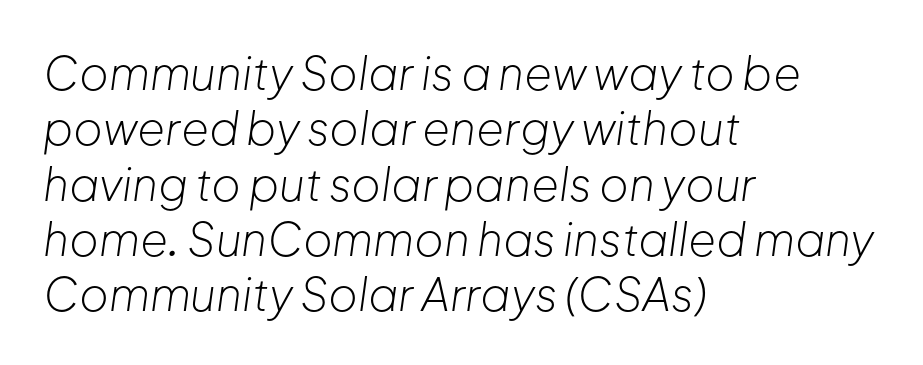
Q: Is the text bold? A: No.
Q: Is the text italic (slanted)? A: Yes, it leans right by about 8 degrees.
Q: Is the text underlined? A: No.
Q: How is the paragraph aligned? A: Left-aligned.
Q: Is the spacing between letters normal or unusually wide? A: Normal.
Q: Width (condensed, normal, or wide)? A: Normal.
Q: Stroke contrast? A: Low.
Q: x-height? A: Medium.
Q: Monospaced? A: No.
